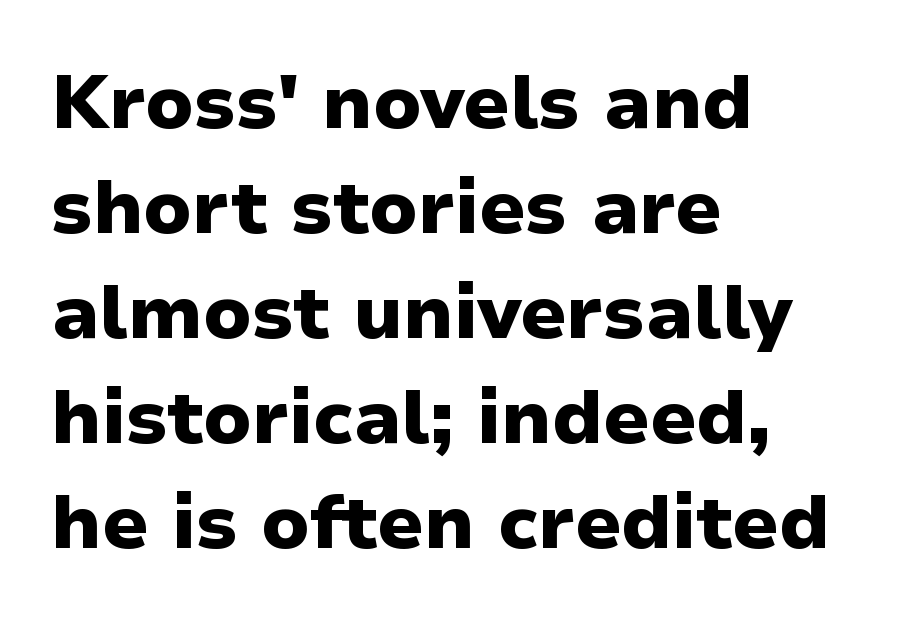
{"serif": "no", "italic": "no", "bold": "yes", "weight": "heavy", "width": "normal", "stroke_contrast": "low", "x_height": "medium", "monospaced": "no", "underline": "no", "align": "left", "line_spacing": "normal", "line_spacing_ratio": 1.38, "letter_spacing": "normal", "letter_spacing_em": 0.0, "glyph_px": 76}
